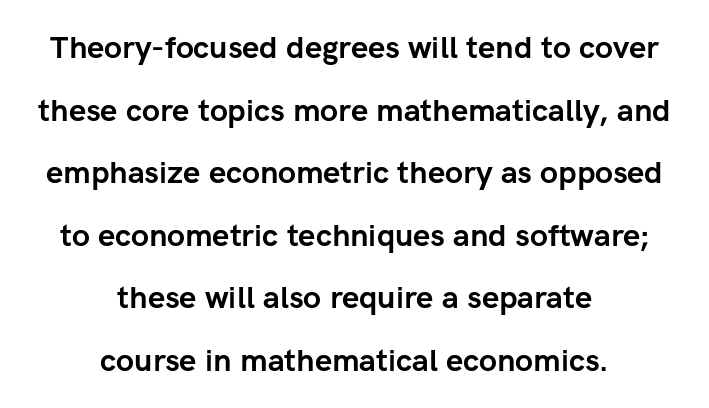
{"serif": "no", "italic": "no", "bold": "yes", "weight": "semibold", "width": "normal", "stroke_contrast": "low", "x_height": "medium", "monospaced": "no", "underline": "no", "align": "center", "line_spacing": "loose", "line_spacing_ratio": 2.02, "letter_spacing": "normal", "letter_spacing_em": 0.0, "glyph_px": 31}
